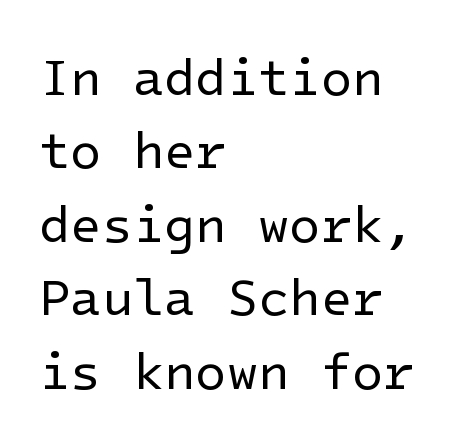
Tall strokes in this sample are plumb rather than angled. The leading is moderate, giving the passage an even texture. The rendering anchors every line to the left-hand side. This rendering leaves character spacing at its baseline value.
